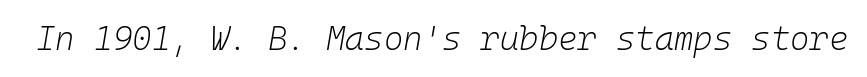
This sample uses an oblique cut, with every glyph tilted off the vertical. Caption: standard tracking, unaltered. Heaviness? Minimal to ordinary, like unemphasized prose. A bare baseline throughout the passage. The rendering uses typewriter-style spacing with identical character cells.
